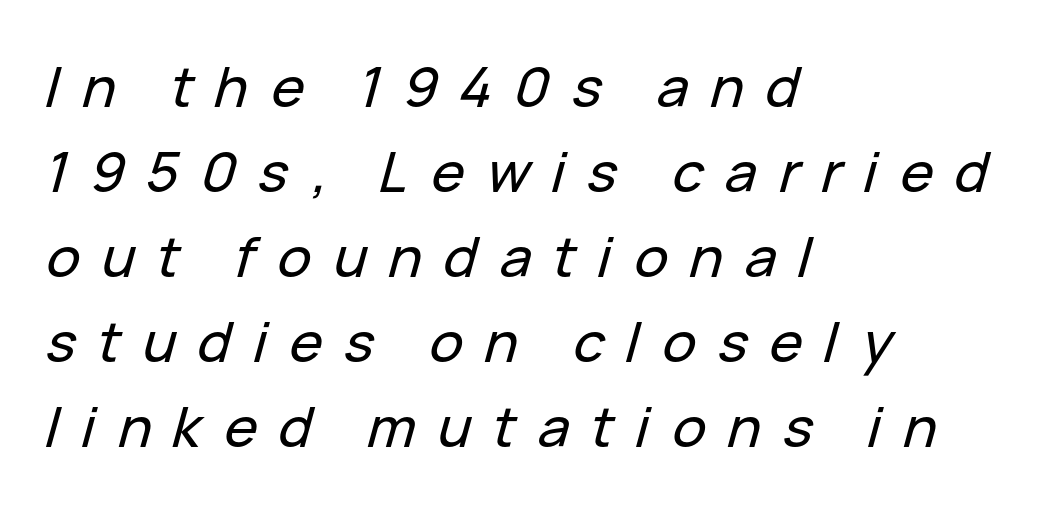
This rendering features lettering with no underline. Interline gaps are of average width in this sample. A typesetter would mark this as italic. The rendering uses natural spacing where letterforms have individual widths. The type is letterspaced generously, with wide tracking.
